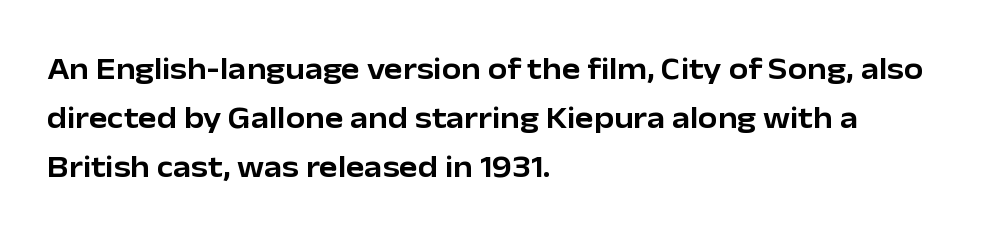
In CSS terms this would be text-align: left. The block of text has a typical density, with ordinary space between rows. No feet cap the strokes, marking this as sans-serif type. Varying glyph widths throughout — classic text-font behaviour. Underlining? Definitely not there. The type is set solid horizontally, with unmodified tracking.
